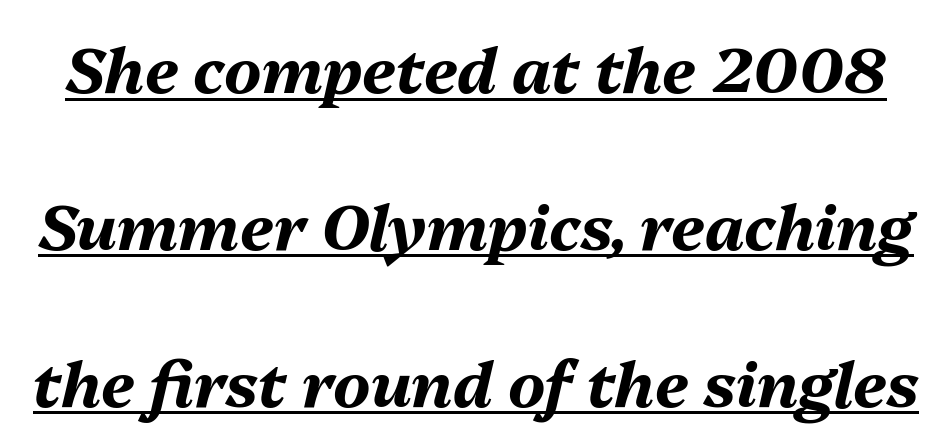
The image shows 63 px bold type, italic (leaning right); set loose line spacing (2.49x), normal letter spacing, underlined; medium stroke contrast and a medium x-height.
